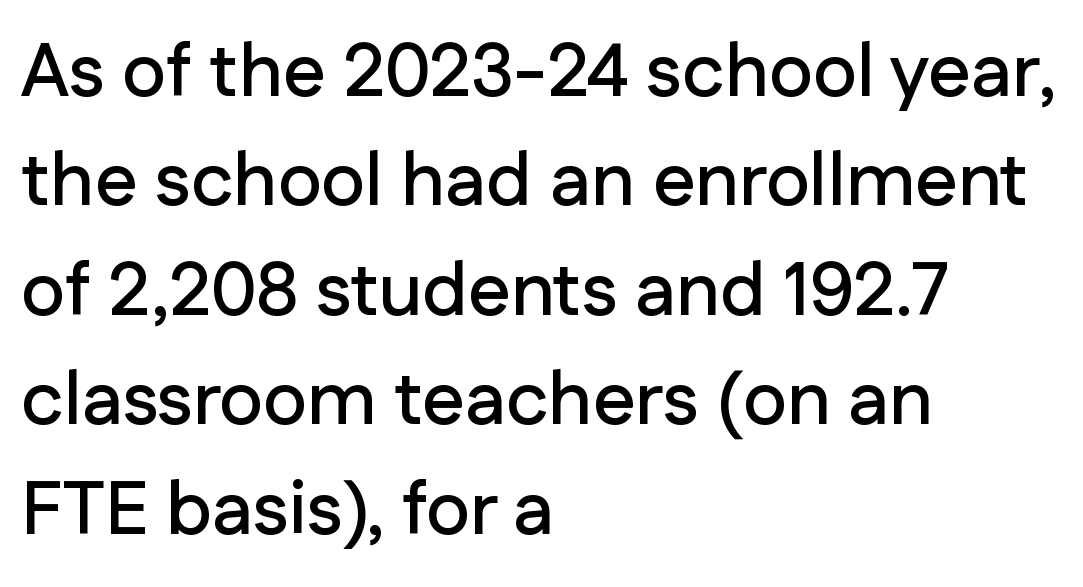
{"serif": "no", "italic": "no", "width": "normal", "stroke_contrast": "low", "x_height": "medium", "monospaced": "no", "underline": "no", "align": "left", "line_spacing": "normal", "line_spacing_ratio": 1.46, "letter_spacing": "normal", "letter_spacing_em": 0.0, "glyph_px": 75}
